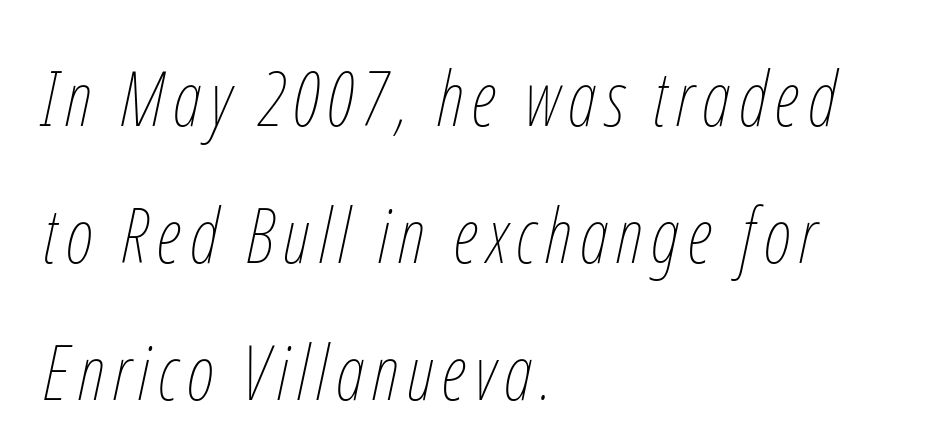
Q: Is the text bold? A: No.
Q: Is the text italic (slanted)? A: Yes, it leans right by about 12 degrees.
Q: Is the text underlined? A: No.
Q: How is the paragraph aligned? A: Left-aligned.
Q: Width (condensed, normal, or wide)? A: Condensed.
Q: Stroke contrast? A: Low.
Q: x-height? A: Medium.
Q: Monospaced? A: No.
